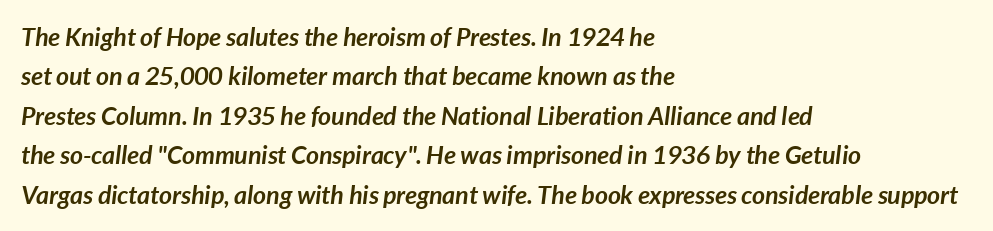
Q: Is the text bold? A: Yes.
Q: Is the text italic (slanted)? A: Yes, it leans right by about 7 degrees.
Q: Is the text underlined? A: No.
Q: How is the paragraph aligned? A: Left-aligned.
Q: Is the spacing between letters normal or unusually wide? A: Normal.
Q: Is the spacing between lines tight, normal or loose? A: Normal.
